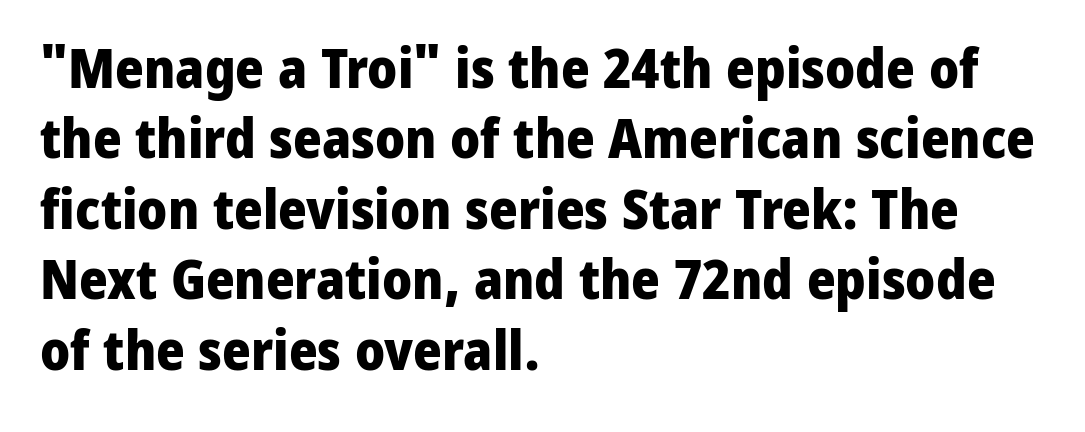
Heft: maximum for text — a bold. This sample has the flowing, uneven cadence of proportional lettering. The area under the type is left untouched. Regarding serifs, this sample does without them. The letters sit at their default tracking, neither squeezed nor spread. The lettering stays uniformly vertical, giving the passage a roman look.
